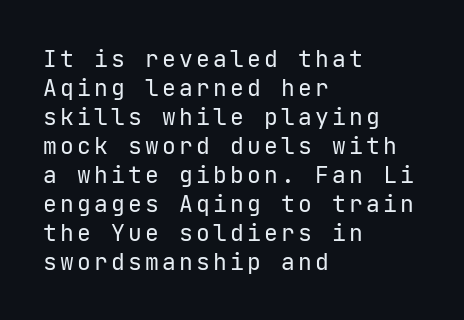
Where is the straight margin? On the left. The zone under the glyphs is completely vacant. A normal amount of white space separates one row of letters from the next. The cut favours lightness, reaching ordinary text weight at its darkest. Posture: upright roman.
